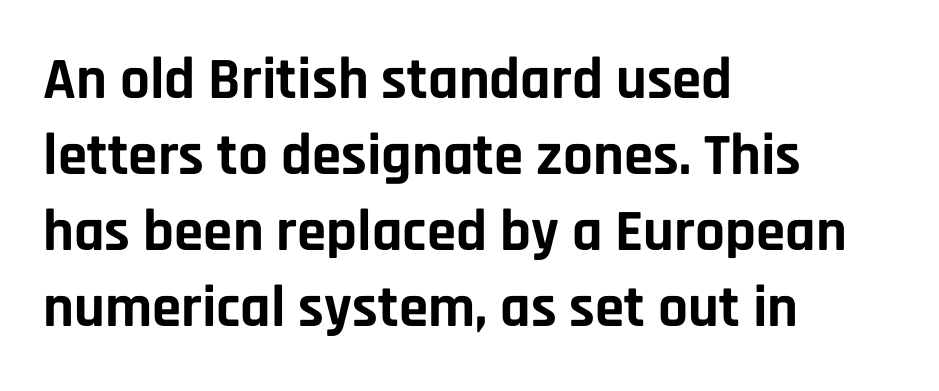
The image shows 59 px bold sans-serif type, upright; set left-aligned, normal line spacing (1.29x), normal letter spacing, not underlined; low stroke contrast and a large x-height.
